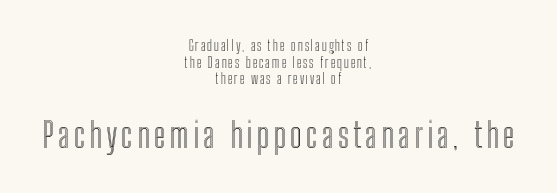
Unlike italic type, these characters show no tilt at all. Descenders are the only things crossing below the line. Here the second block reads like a headline and the first like body copy. Looks like regular typesetting: each glyph gets only the width it needs.
